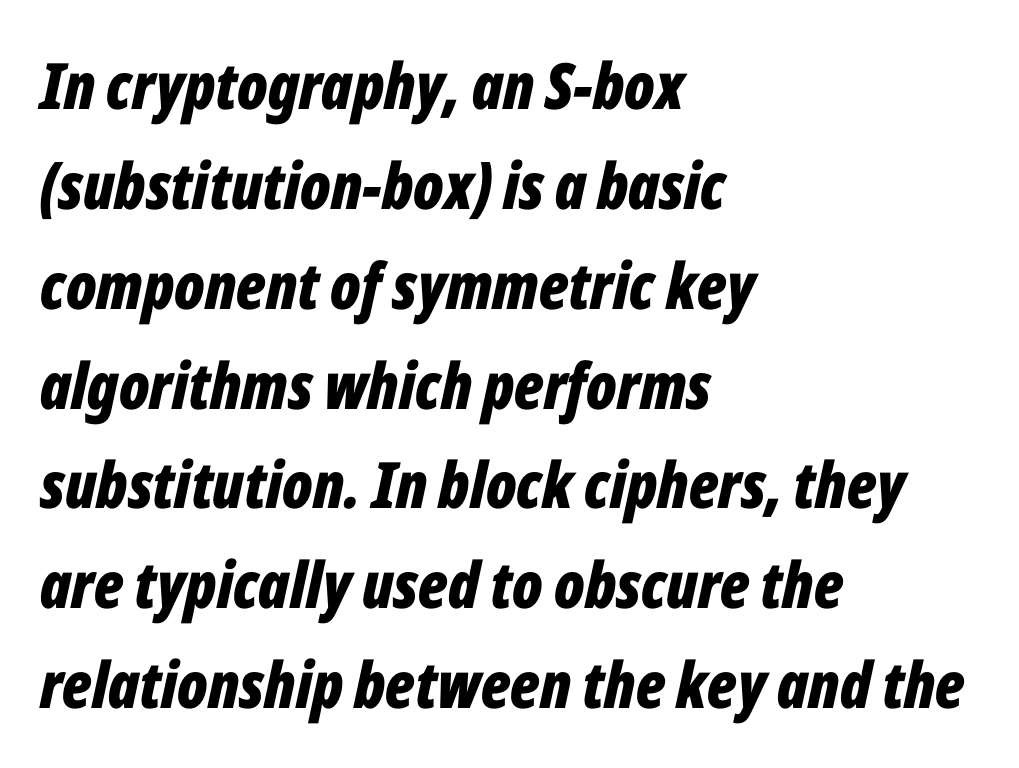
{"italic": "yes", "lean": "right", "slant_degrees": 12, "bold": "yes", "weight": "bold", "width": "condensed", "stroke_contrast": "low", "x_height": "medium", "monospaced": "no", "underline": "no", "align": "left", "line_spacing": "normal", "line_spacing_ratio": 1.56, "letter_spacing": "normal", "letter_spacing_em": 0.0, "glyph_px": 64}
